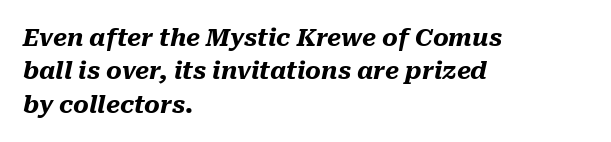
{"italic": "yes", "lean": "right", "slant_degrees": 10, "bold": "yes", "underline": "no", "align": "left", "line_spacing": "normal", "line_spacing_ratio": 1.39, "letter_spacing": "normal", "letter_spacing_em": 0.0, "glyph_px": 24}
